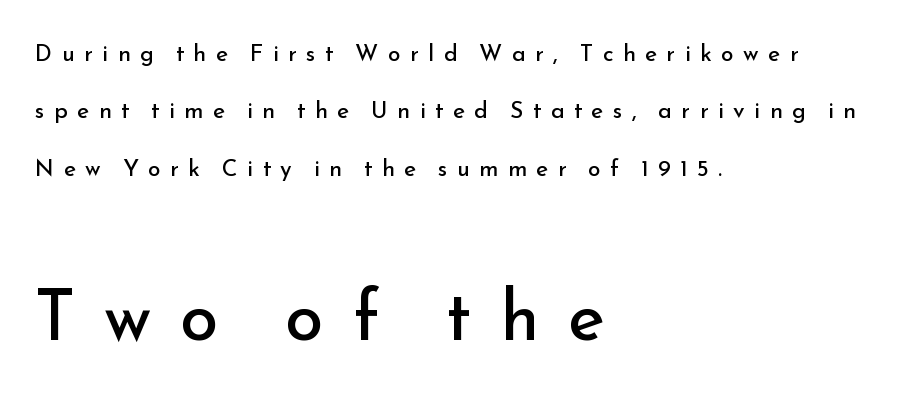
Whoever set this chose breathing room over compactness in the vertical rhythm. Look at the bottom of the vertical strokes: they stop flat, with no serifs. The rendering anchors every line to the left-hand side. Ascenders rise straight up at ninety degrees. Lines of text with bare space underneath. Here the glyphs are tracked loosely, breaking word shapes into spaced letters.
